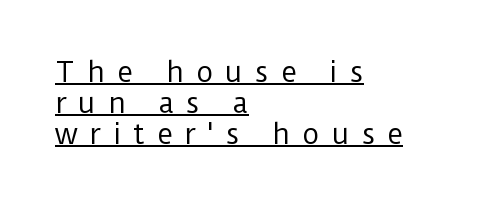
The image shows 27 px text type, upright; set left-aligned, tight line spacing (1.14x), unusually wide letter spacing (+0.44 em), underlined.
